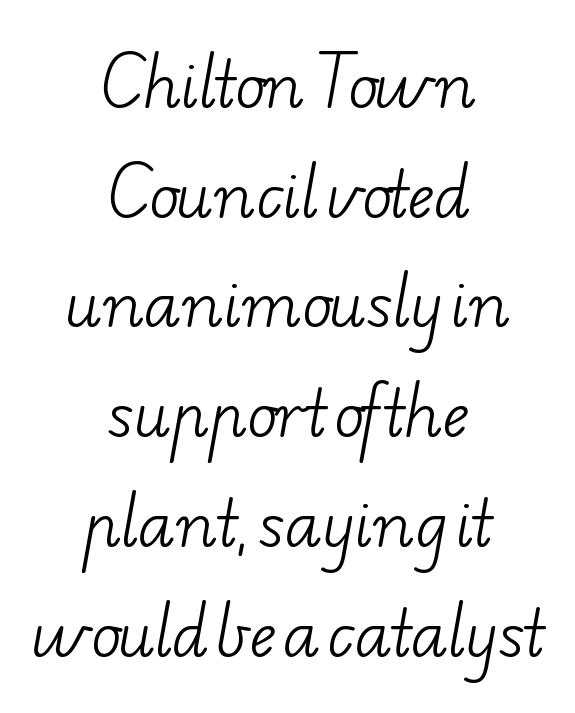
{"serif": "yes", "bold": "no", "weight": "light", "width": "wide", "stroke_contrast": "low", "x_height": "small", "monospaced": "no", "underline": "no", "align": "center", "line_spacing_ratio": 1.77, "letter_spacing": "normal", "letter_spacing_em": 0.0, "glyph_px": 62}
